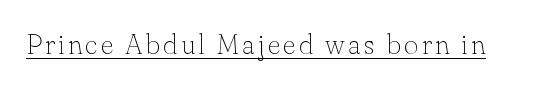
{"serif": "yes", "italic": "no", "bold": "no", "weight": "thin", "width": "normal", "stroke_contrast": "low", "x_height": "small", "monospaced": "no", "underline": "yes", "glyph_px": 28}
